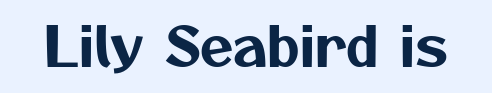
This sample uses plain, unmodified letter spacing. Character widths vary here, with narrow letters taking less room than wide ones. Grotesque or geometric, the face here clearly has no serifs. Has an underline been added? It has not.
